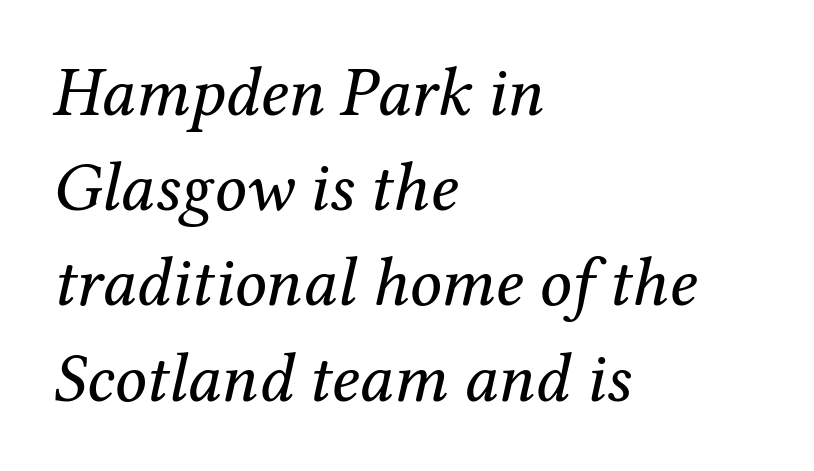
Typographically, this falls in the serif category. Successive baselines arrive at the customary interval. Summary of weight: not heavy and not bold. Tracking value appears to be zero — textbook default spacing. The space directly below the letters is spotless. The glyphs look as if they've been sheared to an angle.
